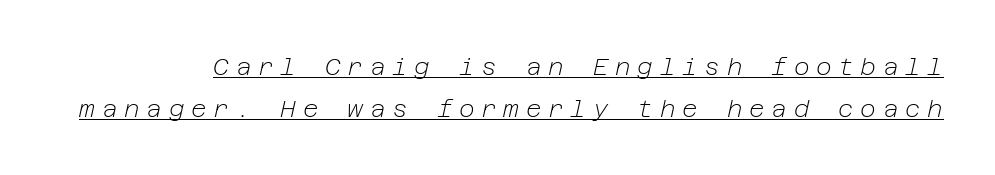
Observe the lean: these are italic letterforms. Each word looks stretched out because of the extra space between its letters. This is underlined copy, the kind a proofreader might mark for attention. The letterforms sit at book weight or below.
